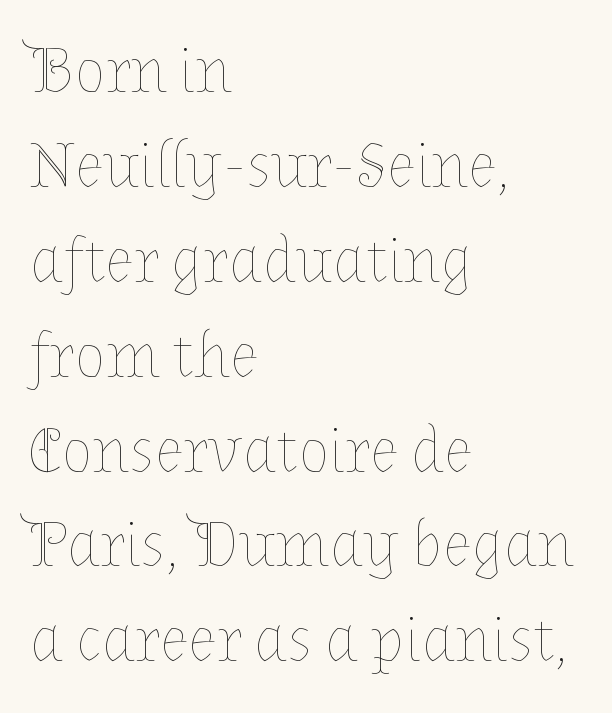
The type sits square on the baseline with zero lean. The passage shown is not bold in any degree. The leading is moderate, giving the passage an even texture. Do the characters align in a grid? No, the font is proportional.
